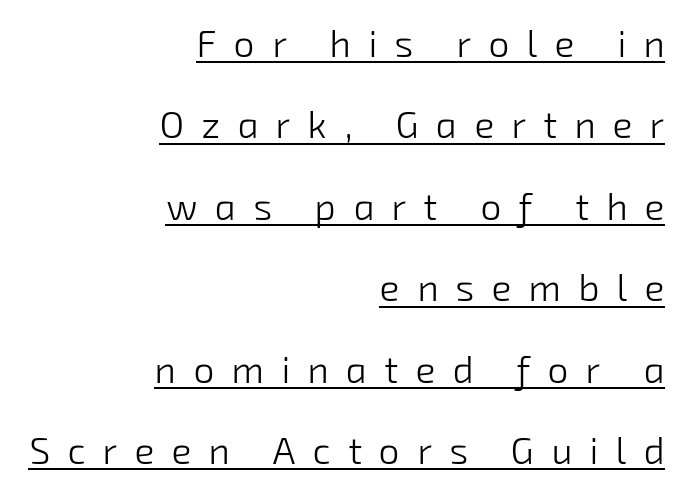
The image shows 37 px light sans-serif type; set right-aligned, loose line spacing (2.2x), unusually wide letter spacing (+0.47 em), underlined; low stroke contrast and a medium x-height.
